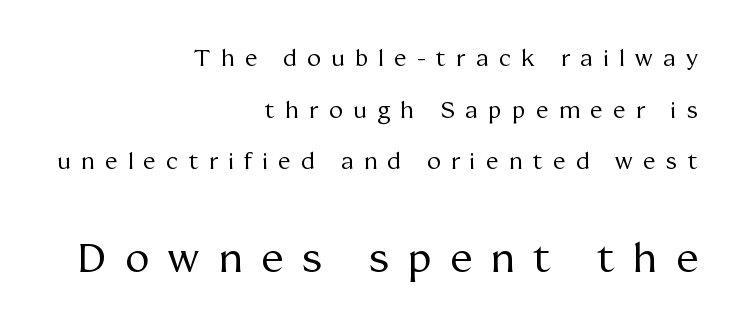
Underlining? Definitely not there. No extra ink here — the face is not bold. Observe the serifs anchoring each vertical stroke in this sample. The passage is arranged like a letterhead date or caption credit — flush right. How are the letters spaced? Widely, with obvious added tracking.
